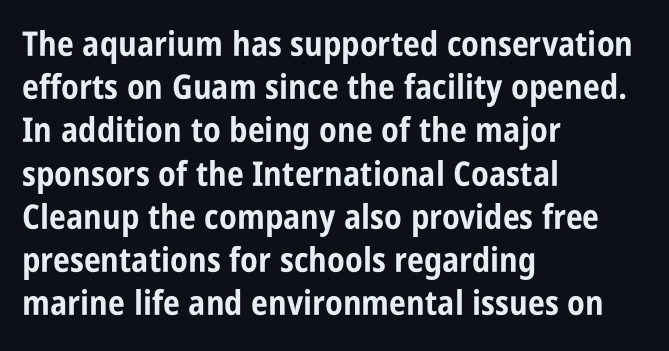
{"serif": "no", "italic": "no", "bold": "yes", "weight": "bold", "width": "condensed", "stroke_contrast": "low", "x_height": "large", "monospaced": "no", "underline": "no", "align": "left", "line_spacing": "normal", "line_spacing_ratio": 1.27, "letter_spacing": "normal", "letter_spacing_em": 0.0, "glyph_px": 34}
